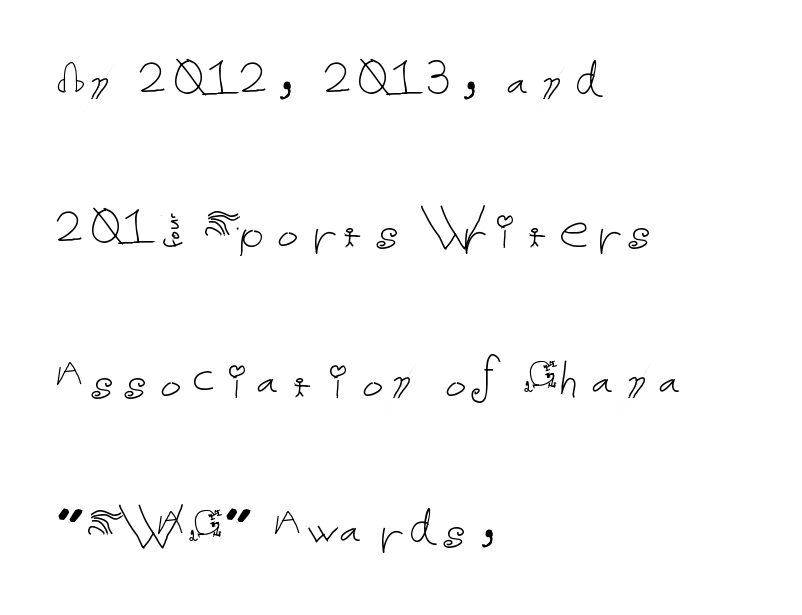
Q: Is the text bold? A: No.
Q: Is the text italic (slanted)? A: No, it is upright.
Q: Is the text underlined? A: No.
Q: How is the paragraph aligned? A: Left-aligned.
Q: Is the spacing between letters normal or unusually wide? A: Normal.
Q: Is the spacing between lines tight, normal or loose? A: Loose.
Q: Width (condensed, normal, or wide)? A: Normal.
Q: Stroke contrast? A: Low.
Q: x-height? A: Medium.
